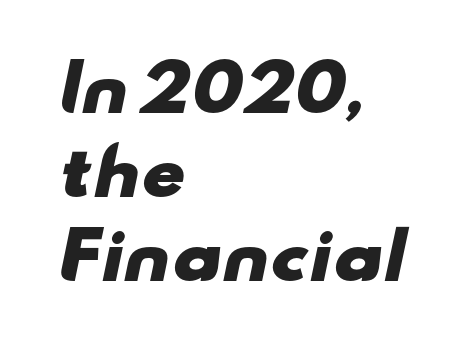
{"serif": "no", "bold": "yes", "weight": "heavy", "width": "wide", "stroke_contrast": "low", "x_height": "small", "monospaced": "no", "underline": "no", "align": "left", "line_spacing": "normal", "line_spacing_ratio": 1.33, "letter_spacing": "normal", "letter_spacing_em": 0.0, "glyph_px": 63}
